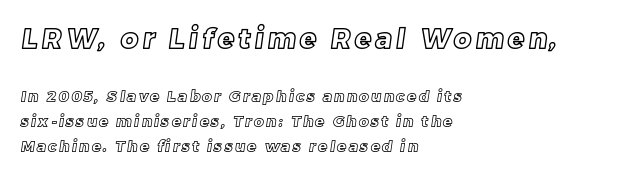
The image shows 27 px text type; set left-aligned, normal line spacing (1.66x), not underlined; the first (top) block is 1.8x larger.
